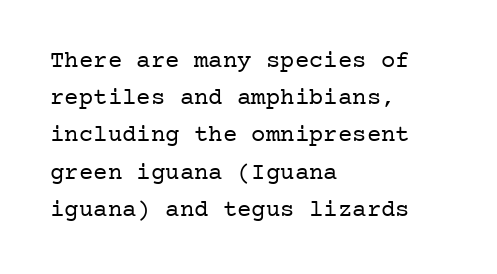
{"italic": "no", "bold": "no", "underline": "no", "align": "left", "line_spacing": "normal", "line_spacing_ratio": 1.55, "letter_spacing": "normal", "letter_spacing_em": 0.0, "glyph_px": 24}
